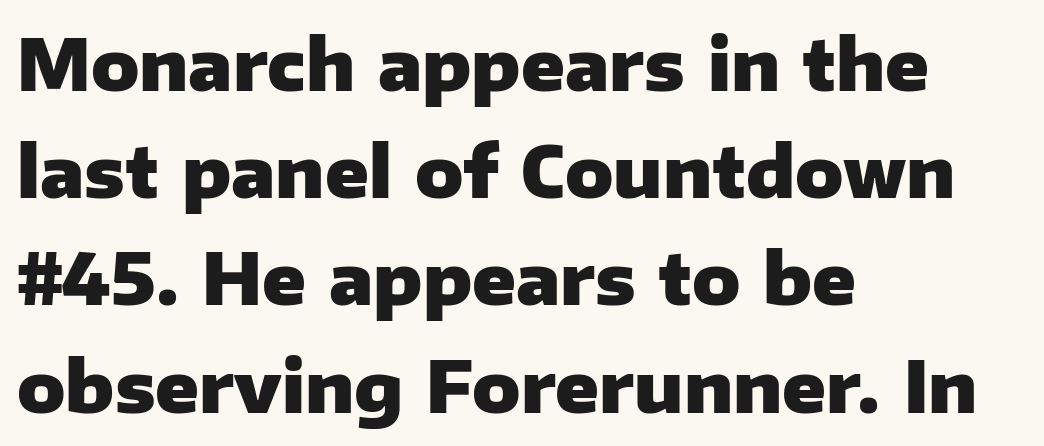
The image shows 71 px heavy sans-serif type, upright; set left-aligned, normal line spacing (1.51x), normal letter spacing, not underlined; low stroke contrast and a medium x-height.
